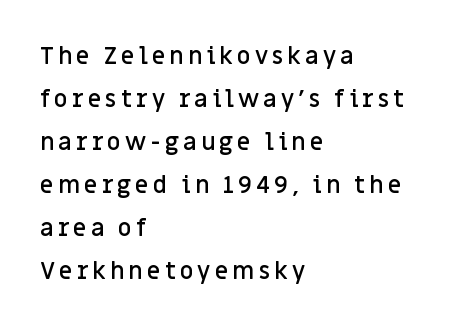
Notice the strokes are somewhat thickened but not fully heavy: this is a semibold. Beneath every word, the page is bare. A roman cut, with each character standing at attention. The passage is arranged the way most books set body copy — flush left.
